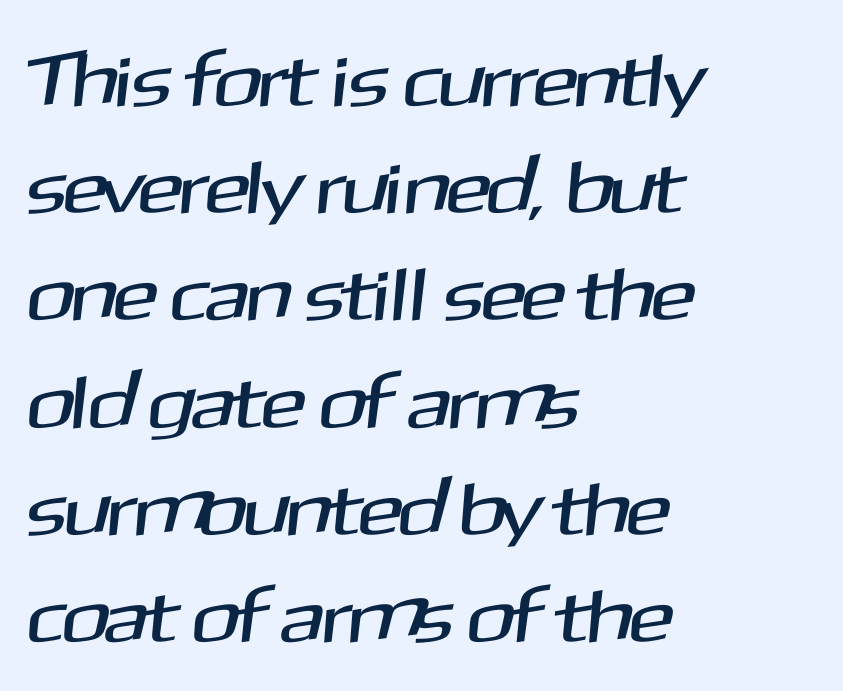
The image shows 75 px sans-serif type; set left-aligned, normal line spacing (1.43x), normal letter spacing, not underlined; medium stroke contrast and a medium x-height.
